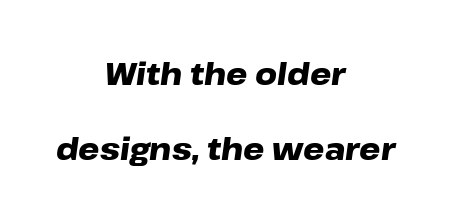
Type without underlining. Emphasis by weight is at full strength: bold. Proportional: the letters do not fall into vertical columns. Line starts and ends both wander, symmetrically.
